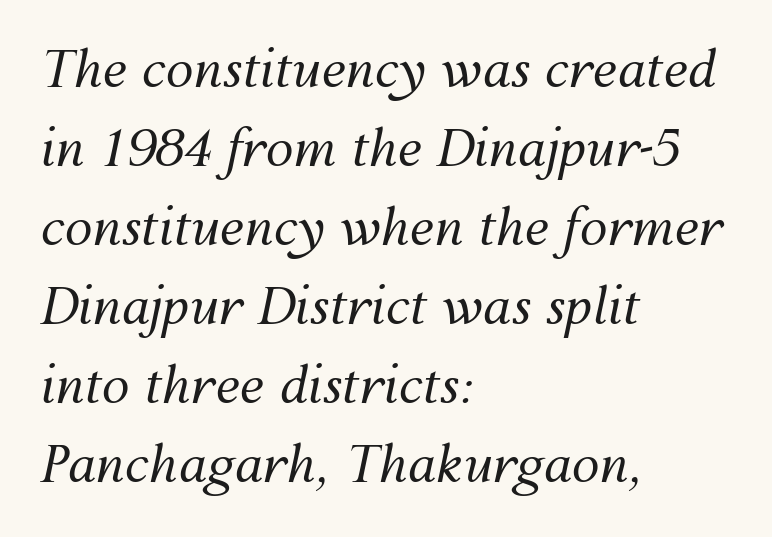
{"italic": "yes", "lean": "right", "slant_degrees": 12, "bold": "no", "weight": "regular", "width": "normal", "stroke_contrast": "medium", "x_height": "medium", "monospaced": "no", "underline": "no", "align": "left", "line_spacing": "normal", "line_spacing_ratio": 1.58, "letter_spacing": "normal", "letter_spacing_em": 0.0, "glyph_px": 50}
